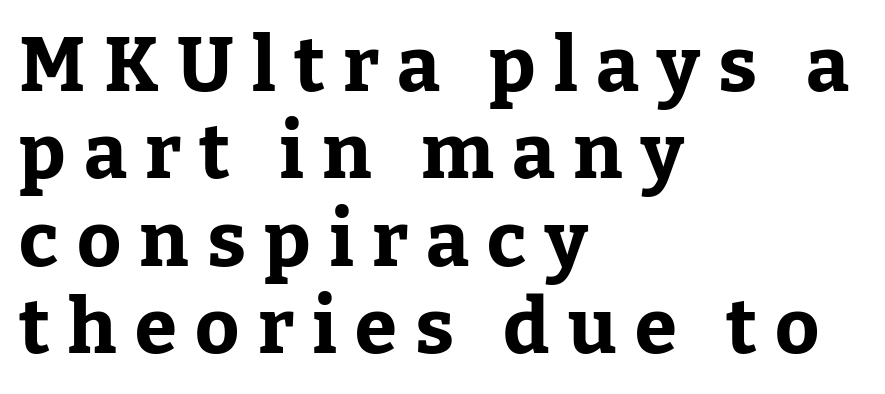
Q: Is the text bold? A: Yes.
Q: Is the text italic (slanted)? A: No, it is upright.
Q: Is the typeface a serif or a sans-serif typeface? A: Serif.
Q: Is the text underlined? A: No.
Q: How is the paragraph aligned? A: Left-aligned.
Q: Is the spacing between letters normal or unusually wide? A: Unusually wide.
Q: Is the spacing between lines tight, normal or loose? A: Tight.
Q: Width (condensed, normal, or wide)? A: Normal.
Q: Stroke contrast? A: Low.
Q: x-height? A: Medium.
Q: Monospaced? A: No.
